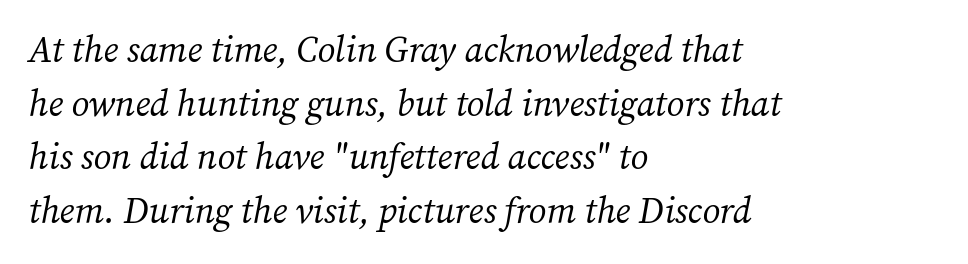
The image shows 36 px regular-weight serif type, italic (leaning right); set left-aligned, normal line spacing (1.49x), normal letter spacing, not underlined; medium stroke contrast and a medium x-height.
